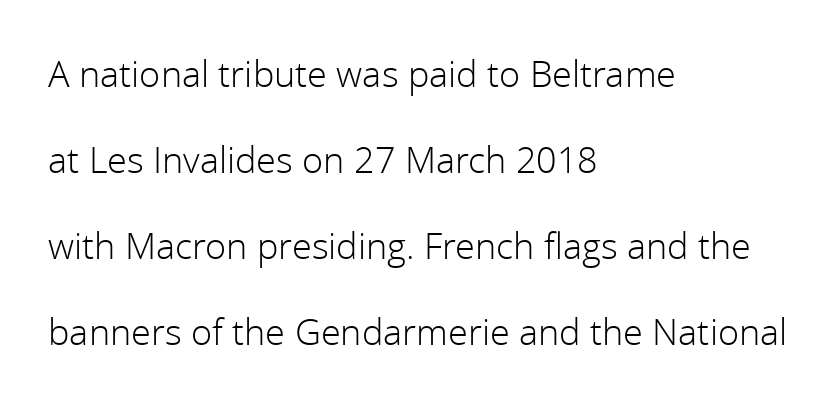
{"serif": "no", "italic": "no", "bold": "no", "weight": "light", "width": "normal", "x_height": "medium", "monospaced": "no", "underline": "no", "align": "left", "line_spacing": "loose", "line_spacing_ratio": 2.39, "letter_spacing": "normal", "letter_spacing_em": 0.0, "glyph_px": 36}
